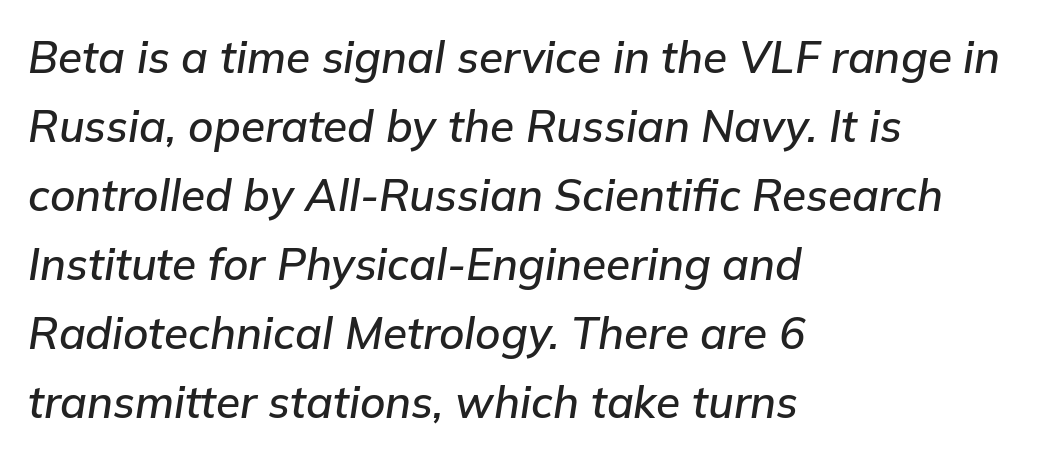
Q: Is the text italic (slanted)? A: Yes, it leans right by about 9 degrees.
Q: Is the text underlined? A: No.
Q: How is the paragraph aligned? A: Left-aligned.
Q: Is the spacing between letters normal or unusually wide? A: Normal.
Q: Is the spacing between lines tight, normal or loose? A: Normal.
Q: Width (condensed, normal, or wide)? A: Normal.
Q: Stroke contrast? A: Low.
Q: x-height? A: Medium.
Q: Monospaced? A: No.
